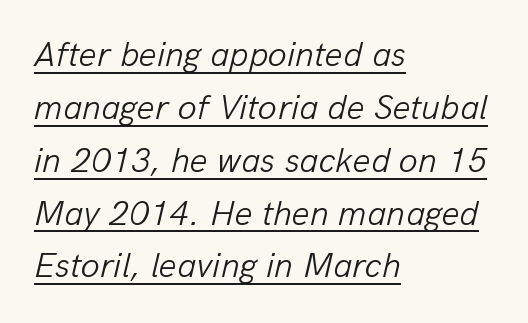
The image shows 35 px light type, italic (leaning right); set left-aligned, normal line spacing (1.51x), normal letter spacing, underlined; low stroke contrast and a medium x-height.
